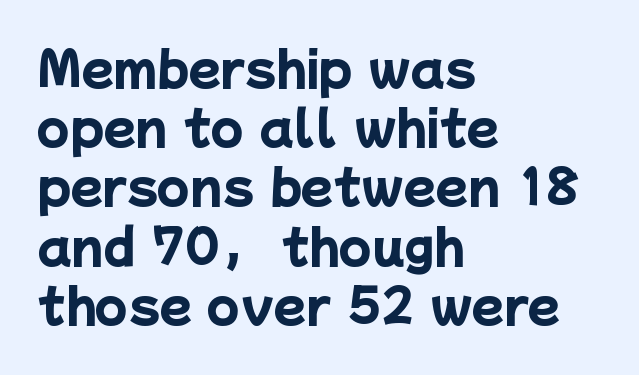
{"serif": "no", "bold": "yes", "weight": "heavy", "width": "normal", "stroke_contrast": "low", "x_height": "medium", "monospaced": "no", "underline": "no", "align": "left", "line_spacing": "normal", "line_spacing_ratio": 1.26, "letter_spacing": "normal", "letter_spacing_em": 0.0, "glyph_px": 47}
